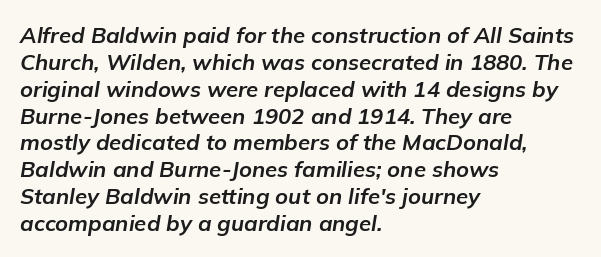
Q: Is the text bold? A: Yes.
Q: Is the text italic (slanted)? A: Yes, it leans right by about 9 degrees.
Q: Is the text underlined? A: No.
Q: How is the paragraph aligned? A: Left-aligned.
Q: Is the spacing between letters normal or unusually wide? A: Normal.
